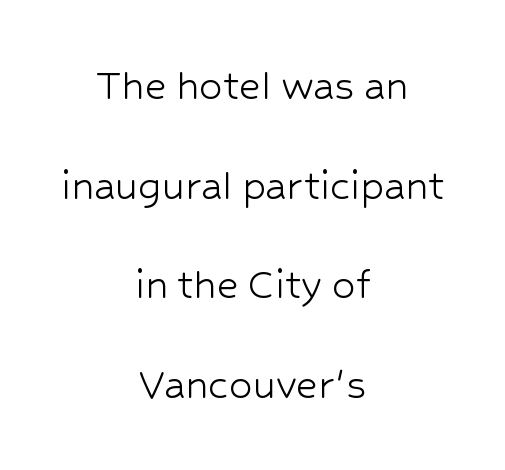
Q: Is the text bold? A: No.
Q: Is the text italic (slanted)? A: No, it is upright.
Q: Is the typeface a serif or a sans-serif typeface? A: Sans-serif.
Q: Is the text underlined? A: No.
Q: How is the paragraph aligned? A: Centered.
Q: Is the spacing between letters normal or unusually wide? A: Normal.
Q: Is the spacing between lines tight, normal or loose? A: Loose.
Q: Width (condensed, normal, or wide)? A: Normal.
Q: Stroke contrast? A: Low.
Q: x-height? A: Medium.
Q: Monospaced? A: No.
